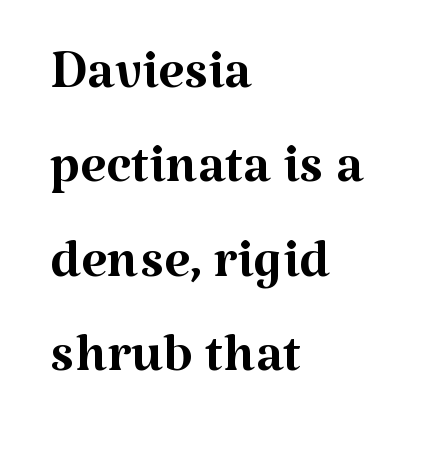
Quick note: underline off. Small tapered or slab feet sit at the stroke ends, so this counts as serif. Note the varied advance widths — an 'i' is clearly narrower than an 'm'. The letters stand upright; this is a roman face. The strokes carry an ordinary text weight at most.
